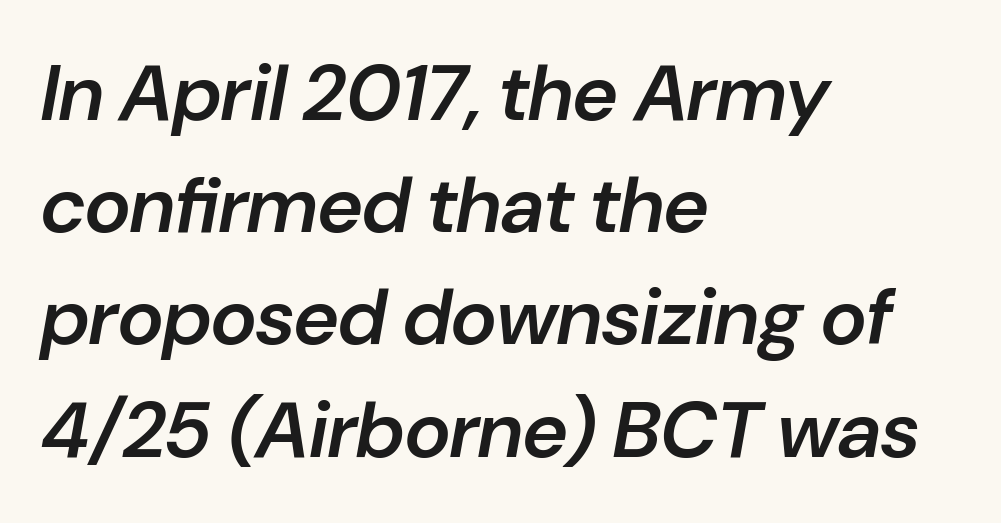
Q: Is the text bold? A: Semi-bold.
Q: Is the text italic (slanted)? A: Yes, it leans right by about 10 degrees.
Q: Is the text underlined? A: No.
Q: How is the paragraph aligned? A: Left-aligned.
Q: Is the spacing between letters normal or unusually wide? A: Normal.
Q: Is the spacing between lines tight, normal or loose? A: Normal.
Q: Width (condensed, normal, or wide)? A: Normal.
Q: Stroke contrast? A: Low.
Q: x-height? A: Medium.
Q: Monospaced? A: No.
